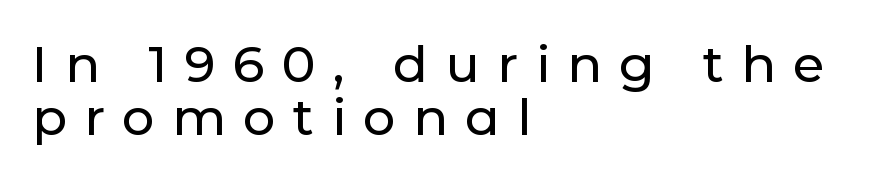
Q: Is the text italic (slanted)? A: No, it is upright.
Q: Is the typeface a serif or a sans-serif typeface? A: Sans-serif.
Q: Is the text underlined? A: No.
Q: How is the paragraph aligned? A: Left-aligned.
Q: Is the spacing between letters normal or unusually wide? A: Unusually wide.
Q: Is the spacing between lines tight, normal or loose? A: Tight.
Q: Width (condensed, normal, or wide)? A: Normal.
Q: Stroke contrast? A: Low.
Q: x-height? A: Medium.
Q: Monospaced? A: No.
